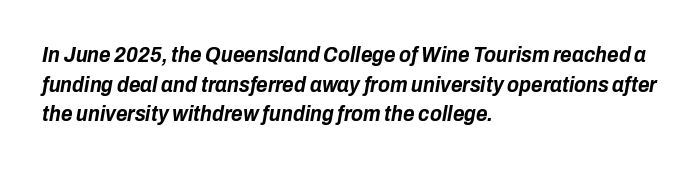
Q: Is the text bold? A: Yes.
Q: Is the text italic (slanted)? A: Yes, it leans right by about 10 degrees.
Q: Is the text underlined? A: No.
Q: How is the paragraph aligned? A: Left-aligned.
Q: Is the spacing between letters normal or unusually wide? A: Normal.
Q: Is the spacing between lines tight, normal or loose? A: Normal.
